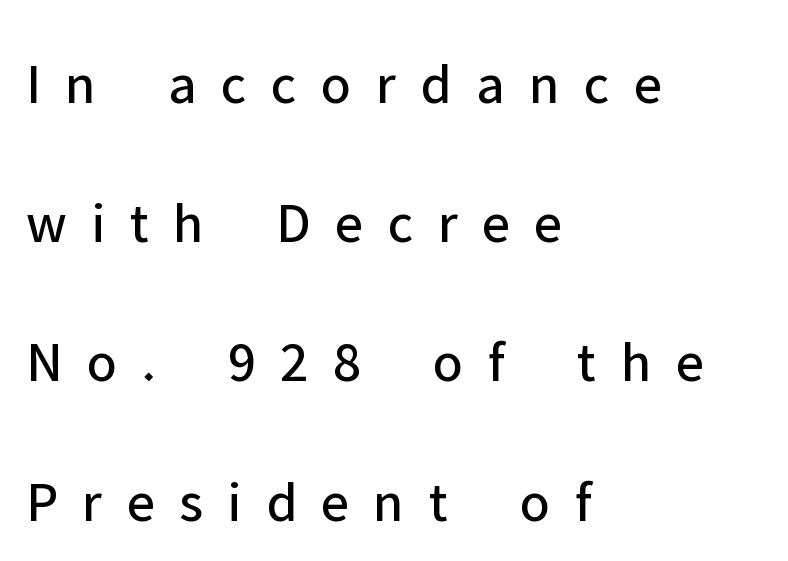
Each letter's strokes conclude bluntly, with no projecting serifs. This sample uses expanded letter spacing, leaving extra air between glyphs. The ragged edge is on the right, which tells us the setting is flush left. You could fit nearly another row in the gap between these rows. You could not count columns in this text — the font is proportionally spaced.
